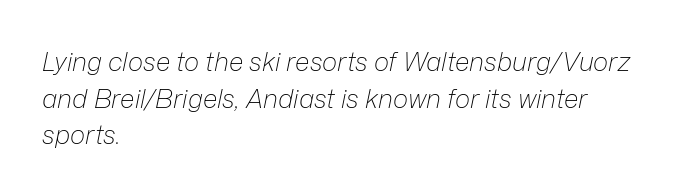
The image shows 26 px text type, italic (leaning right); set left-aligned, normal line spacing (1.41x), normal letter spacing, not underlined.
